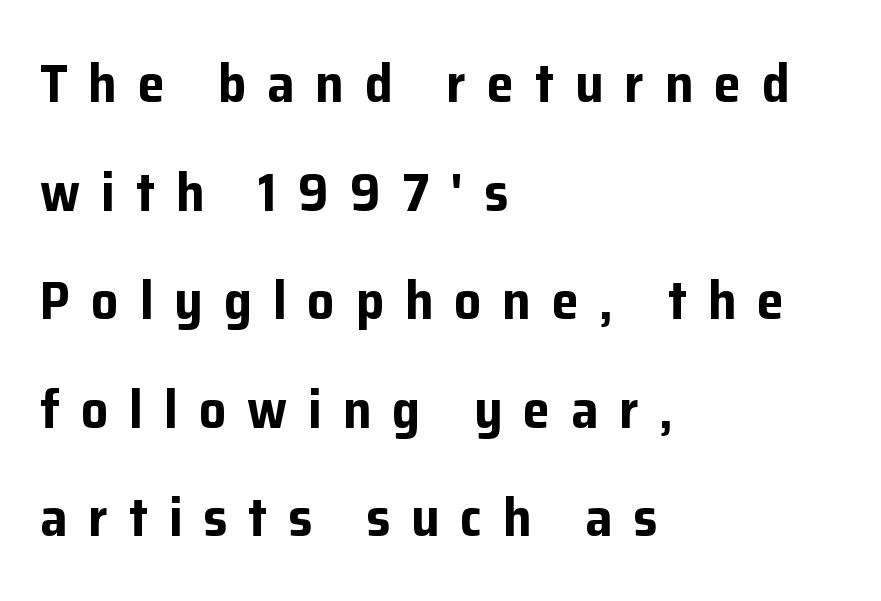
{"serif": "no", "italic": "no", "bold": "yes", "weight": "bold", "width": "normal", "stroke_contrast": "low", "x_height": "medium", "monospaced": "no", "underline": "no", "align": "left", "line_spacing": "loose", "line_spacing_ratio": 2.01, "letter_spacing": "wide", "letter_spacing_em": 0.39, "glyph_px": 54}
